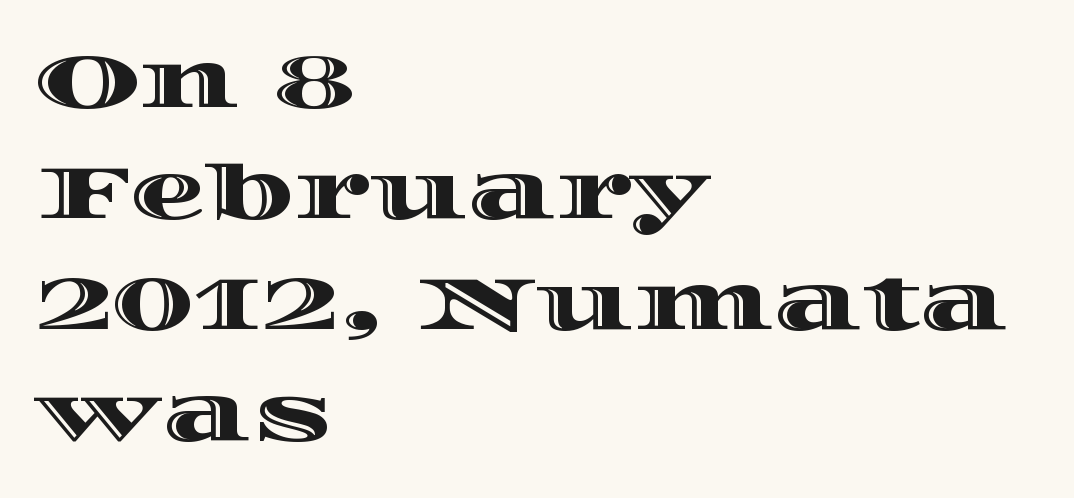
Inter-character spacing is left at the font's built-in metrics. Compared with a centered layout, this one pins lines to the left instead. The letters advance in unequal steps, a hallmark of proportional type. A typesetter would call this leading conventional body-copy spacing. The letters stand upright; this is a roman face. The specimen omits any rule beneath the text block's lines.
